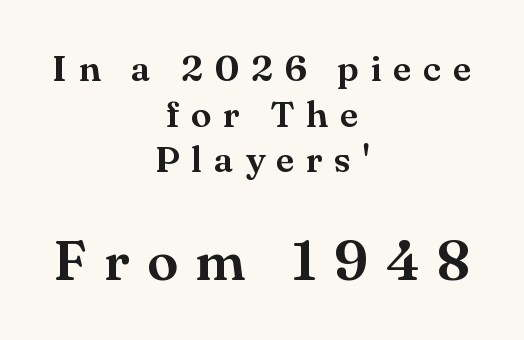
{"serif": "yes", "italic": "no", "width": "normal", "stroke_contrast": "medium", "x_height": "small", "monospaced": "no", "underline": "no", "align": "center", "line_spacing_ratio": 1.23, "letter_spacing": "wide", "letter_spacing_em": 0.32, "larger_block": "second", "size_ratio": 1.51, "glyph_px": 56}
